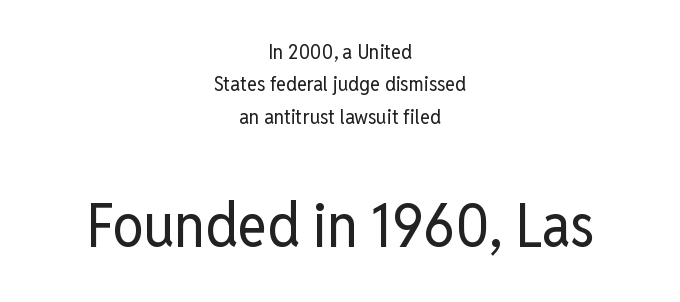
The image shows 62 px regular-weight, condensed sans-serif type, upright; set centered, normal line spacing (1.54x), normal letter spacing, not underlined; the second (bottom) block is 2.95x larger; low stroke contrast and a medium x-height.
